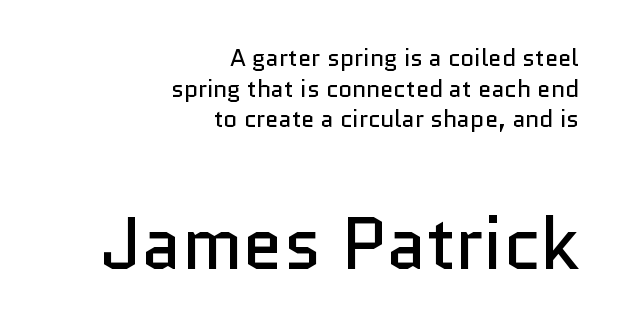
Q: Is the text bold? A: No.
Q: Is the text italic (slanted)? A: No, it is upright.
Q: Is the typeface a serif or a sans-serif typeface? A: Sans-serif.
Q: Is the text underlined? A: No.
Q: How is the paragraph aligned? A: Right-aligned.
Q: Is the spacing between letters normal or unusually wide? A: Normal.
Q: Is the spacing between lines tight, normal or loose? A: Normal.
Q: Which block of text is set in a larger size, the first (top) or the second (bottom)? A: The second (bottom) one.
Q: Width (condensed, normal, or wide)? A: Normal.
Q: Stroke contrast? A: Low.
Q: x-height? A: Medium.
Q: Monospaced? A: No.
